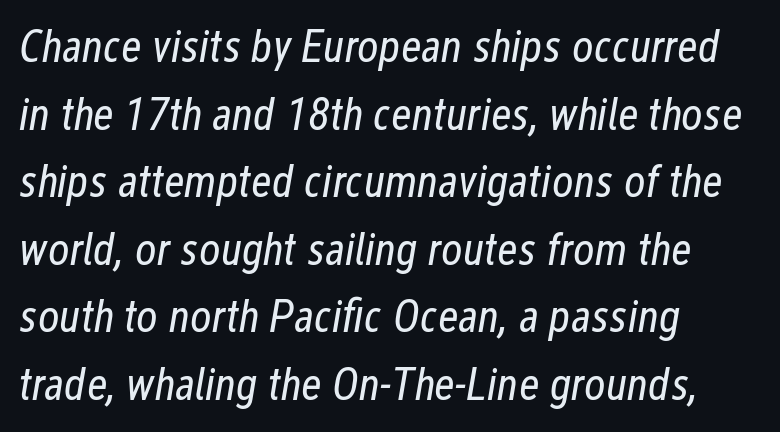
Characters are canted at an angle relative to the baseline's perpendicular. Each letter keeps its own natural width here, so spacing adapts to shape. Does extra space separate the letters? No, they use regular spacing. The paragraph shown leans on its left margin. The area under the type is left untouched.
